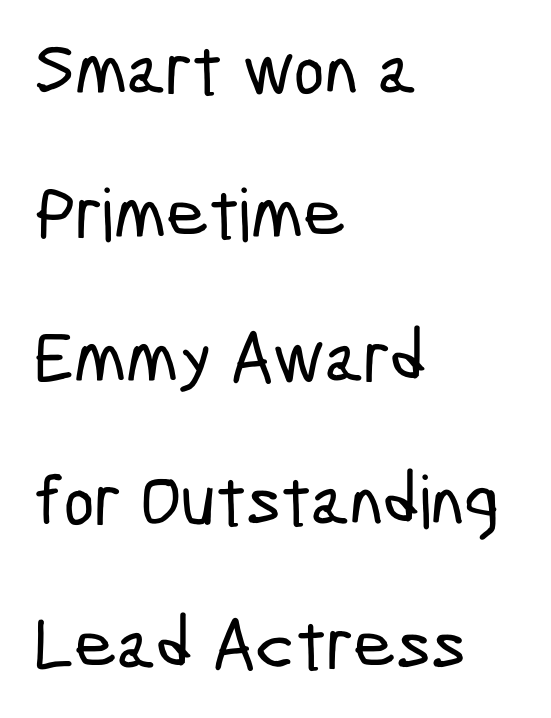
{"serif": "no", "width": "condensed", "stroke_contrast": "low", "x_height": "medium", "monospaced": "no", "underline": "no", "align": "left", "line_spacing": "loose", "line_spacing_ratio": 1.97, "letter_spacing": "normal", "letter_spacing_em": 0.0, "glyph_px": 73}
